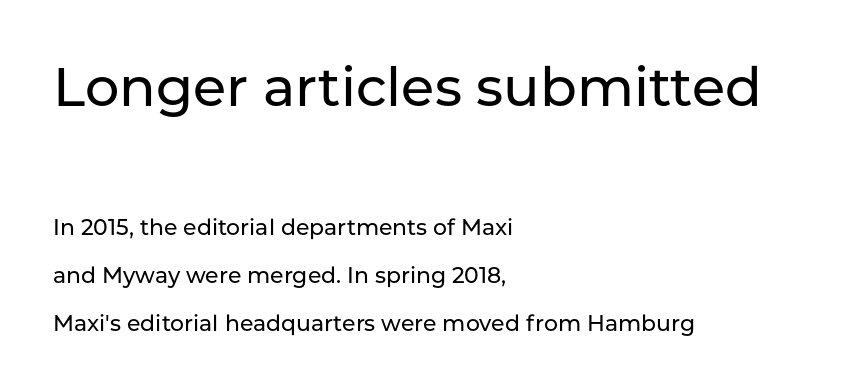
{"serif": "no", "italic": "no", "width": "normal", "stroke_contrast": "low", "x_height": "medium", "monospaced": "no", "underline": "no", "align": "left", "line_spacing": "loose", "line_spacing_ratio": 2.17, "letter_spacing": "normal", "letter_spacing_em": 0.0, "larger_block": "first", "size_ratio": 2.45, "glyph_px": 54}
